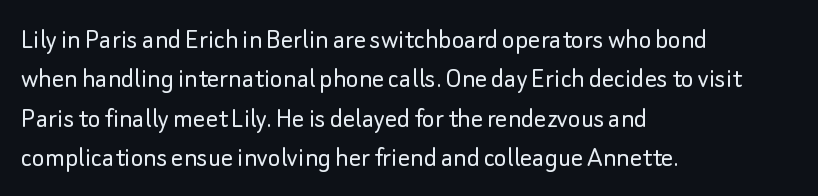
Classification — sans serif. Stroke thickness stays within the range of a standard reading face or lighter. The letters sit at their default tracking, neither squeezed nor spread. The rag falls on the right side of this text block.
